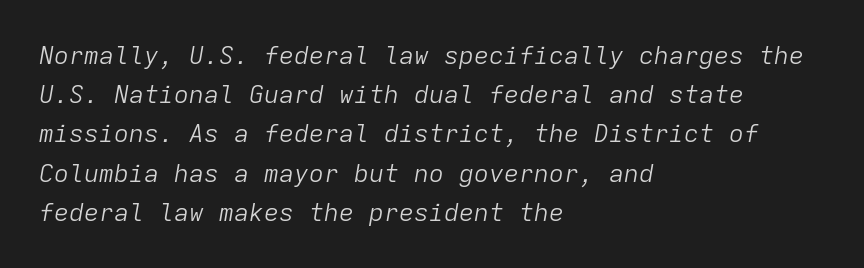
{"italic": "yes", "lean": "right", "slant_degrees": 9, "bold": "no", "underline": "no", "align": "left", "line_spacing": "normal", "line_spacing_ratio": 1.57, "letter_spacing": "normal", "letter_spacing_em": 0.0, "glyph_px": 25}
